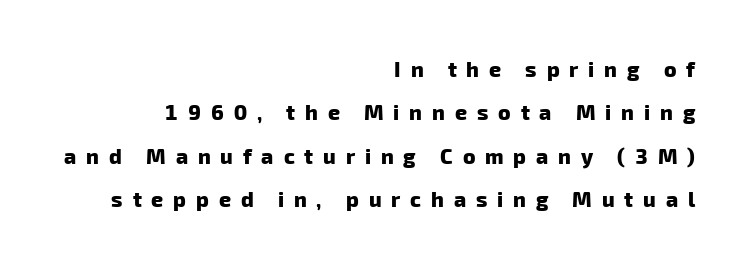
Q: Is the text bold? A: Yes.
Q: Is the text underlined? A: No.
Q: How is the paragraph aligned? A: Right-aligned.
Q: Is the spacing between letters normal or unusually wide? A: Unusually wide.
Q: Is the spacing between lines tight, normal or loose? A: Loose.
